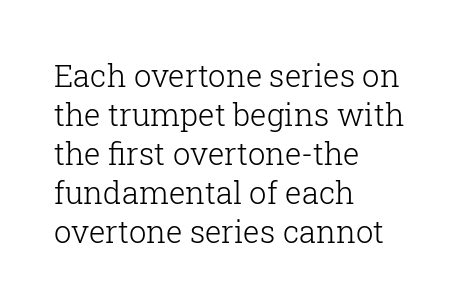
Letter spacing: default. Stems here are at most as thick as an everyday book face. Ordinary non-slanted type is in use. Normally led — the rows are evenly, conventionally spaced. Has an underline been added? It has not.
